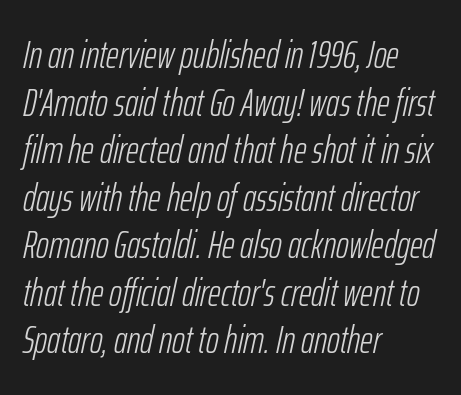
The image shows 39 px light, condensed type, italic (leaning right); set left-aligned, line spacing 1.22x, normal letter spacing, not underlined; low stroke contrast and a medium x-height.
